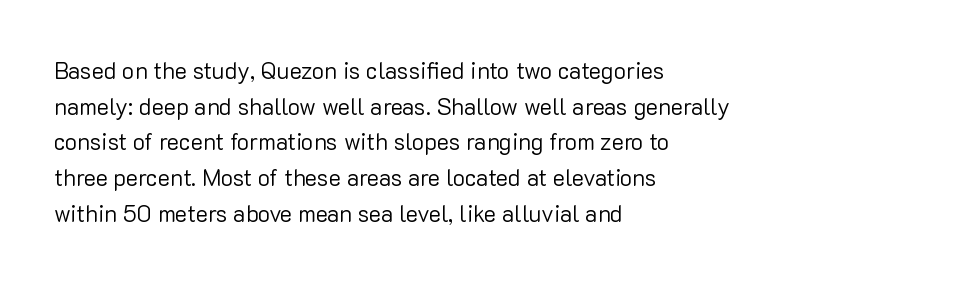
Baseline-to-baseline distance is the conventional proportion of letter height. The passage is arranged the way most books set body copy — flush left. The glyphs are unaccompanied by any horizontal stroke below them. The gaps between neighbouring characters are ordinary and unremarkable.
